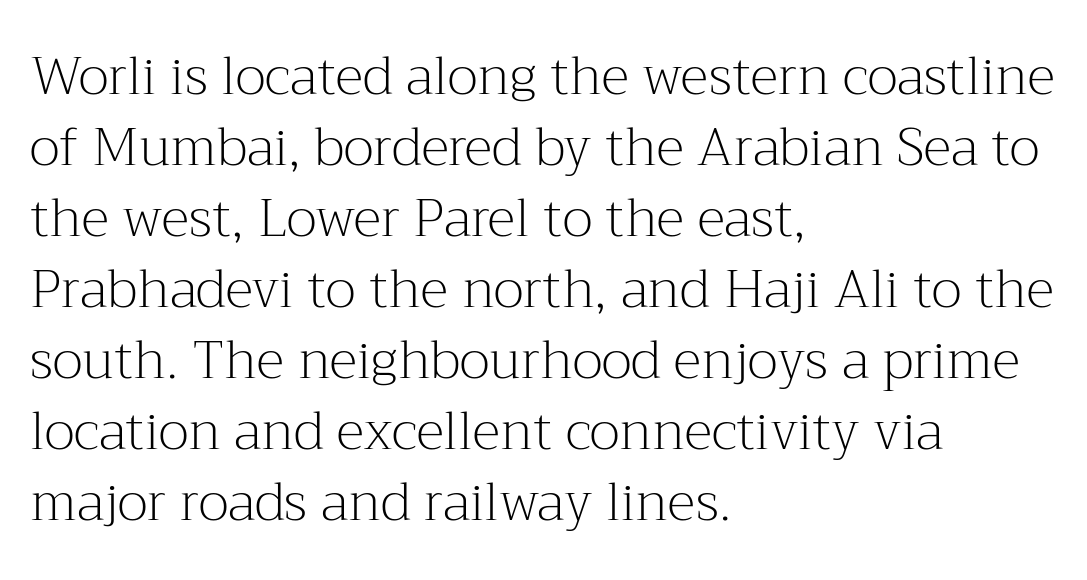
Does the copy run flush right? No — it runs flush left. Font category for this specimen: serif. The passage shown has conventional tracking throughout. Summary of vertical rhythm: regular, with standard interline spacing. No italicization has been applied; the sample stays upright.
